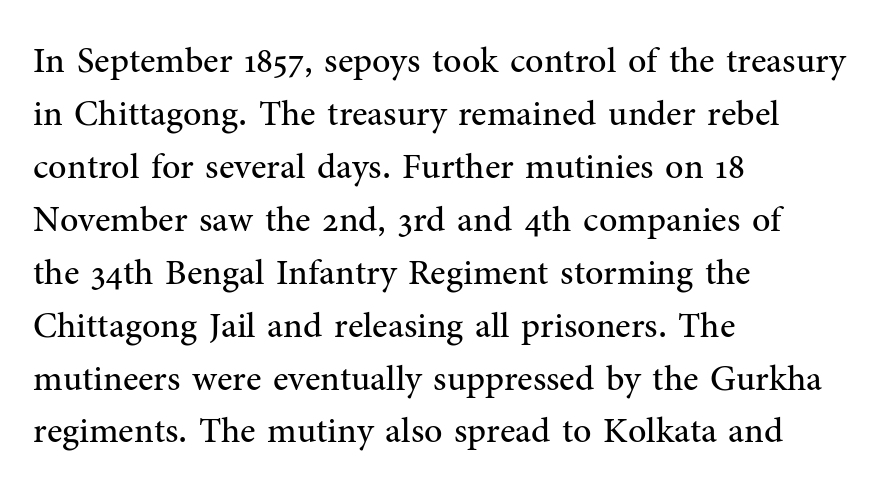
The image shows 36 px regular-weight serif type, upright; set left-aligned, normal line spacing (1.47x), normal letter spacing, not underlined; medium stroke contrast and a medium x-height.
